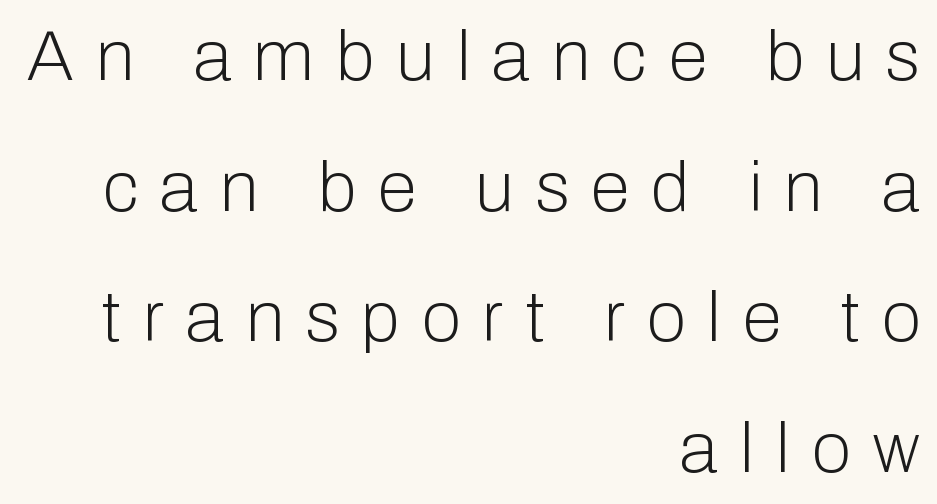
Q: Is the text bold? A: No.
Q: Is the text italic (slanted)? A: No, it is upright.
Q: Is the typeface a serif or a sans-serif typeface? A: Sans-serif.
Q: Is the text underlined? A: No.
Q: How is the paragraph aligned? A: Right-aligned.
Q: Is the spacing between letters normal or unusually wide? A: Unusually wide.
Q: Width (condensed, normal, or wide)? A: Normal.
Q: Stroke contrast? A: Low.
Q: x-height? A: Medium.
Q: Monospaced? A: No.
